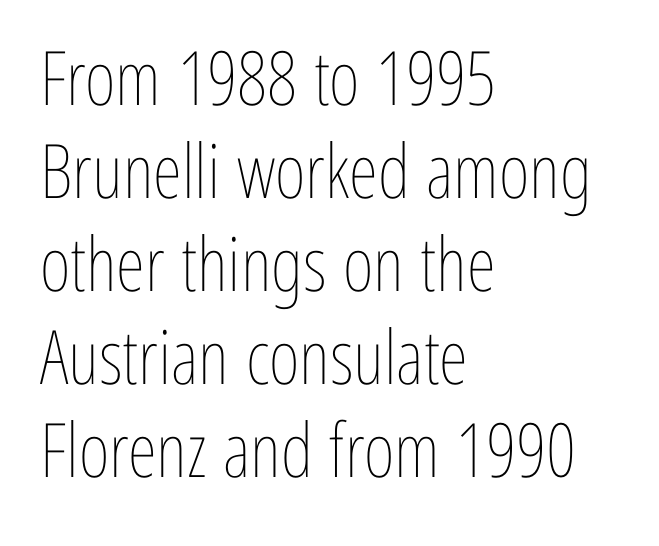
The image shows 75 px thin, condensed type, upright; set left-aligned, line spacing 1.24x, normal letter spacing, not underlined; low stroke contrast and a medium x-height.
